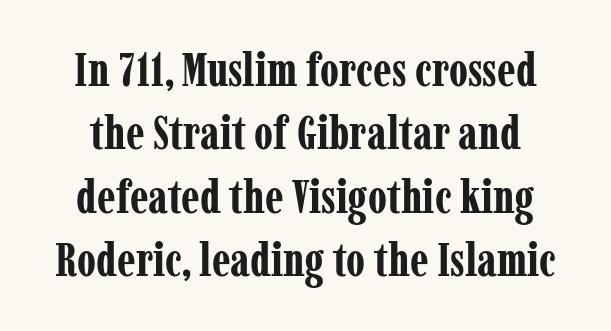
The image shows 46 px bold, condensed serif type, upright; set normal line spacing (1.38x), normal letter spacing, not underlined; low stroke contrast and a medium x-height.
